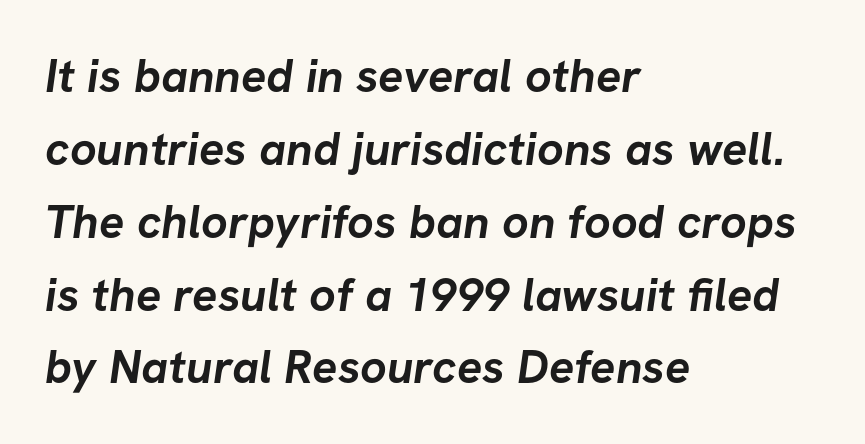
Q: Is the text bold? A: Yes.
Q: Is the typeface a serif or a sans-serif typeface? A: Sans-serif.
Q: Is the text underlined? A: No.
Q: How is the paragraph aligned? A: Left-aligned.
Q: Is the spacing between letters normal or unusually wide? A: Normal.
Q: Is the spacing between lines tight, normal or loose? A: Normal.
Q: Width (condensed, normal, or wide)? A: Normal.
Q: Stroke contrast? A: Low.
Q: x-height? A: Medium.
Q: Monospaced? A: No.
